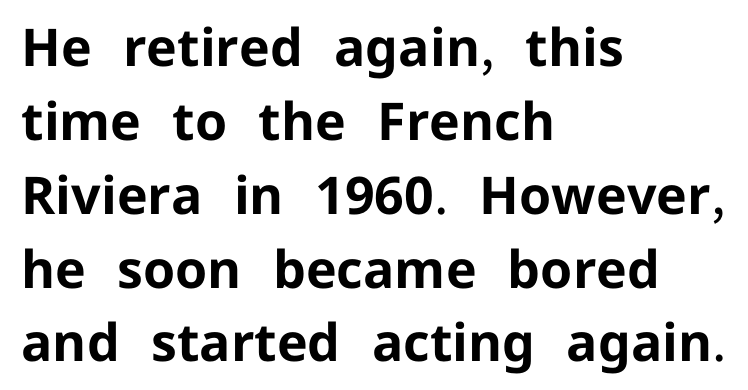
The image shows 52 px bold sans-serif type, upright; set left-aligned, normal line spacing (1.42x), normal letter spacing, not underlined; low stroke contrast and a medium x-height.
